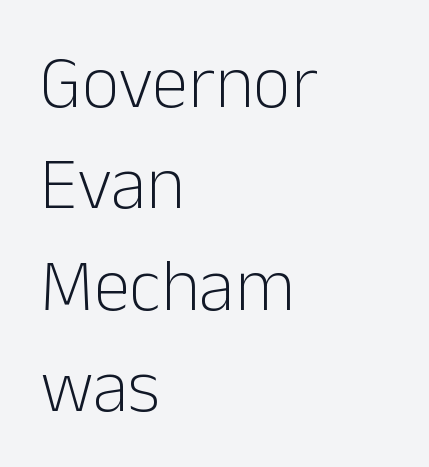
A typesetter would label this face a sans. Do the letters lean? They stand straight. The rendering anchors every line to the left-hand side. Summary of weight: not heavy and not bold. Default kerning and tracking; the words read as compact shapes. In terms of leading, this rendering sits right in the middle.
